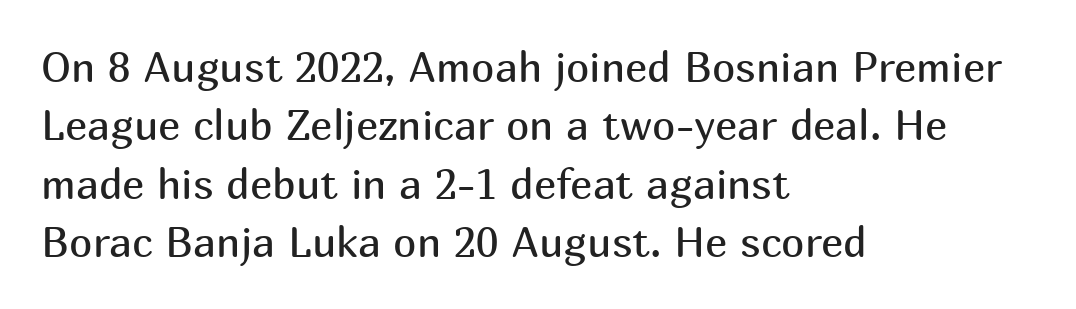
{"serif": "no", "italic": "no", "bold": "no", "weight": "regular", "width": "normal", "stroke_contrast": "medium", "x_height": "medium", "monospaced": "no", "underline": "no", "align": "left", "line_spacing": "normal", "line_spacing_ratio": 1.39, "letter_spacing": "normal", "letter_spacing_em": 0.0, "glyph_px": 42}
